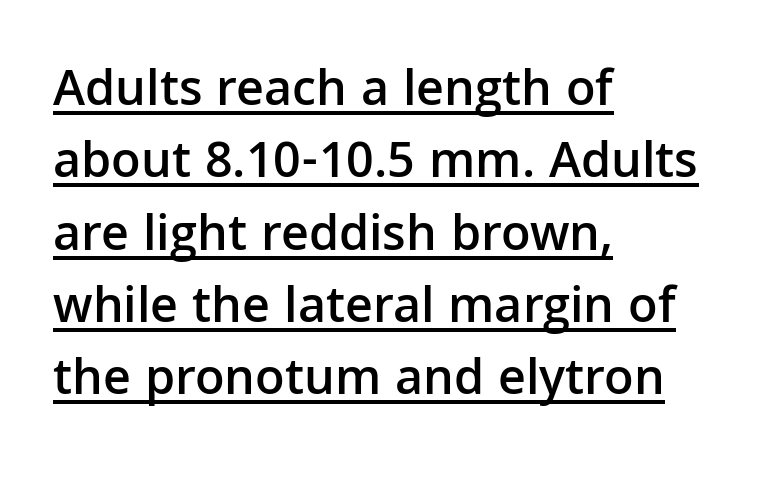
Q: Is the text bold? A: Semi-bold.
Q: Is the text italic (slanted)? A: No, it is upright.
Q: Is the typeface a serif or a sans-serif typeface? A: Sans-serif.
Q: Is the text underlined? A: Yes.
Q: How is the paragraph aligned? A: Left-aligned.
Q: Is the spacing between letters normal or unusually wide? A: Normal.
Q: Is the spacing between lines tight, normal or loose? A: Normal.
Q: Width (condensed, normal, or wide)? A: Normal.
Q: Stroke contrast? A: Low.
Q: x-height? A: Medium.
Q: Monospaced? A: No.
